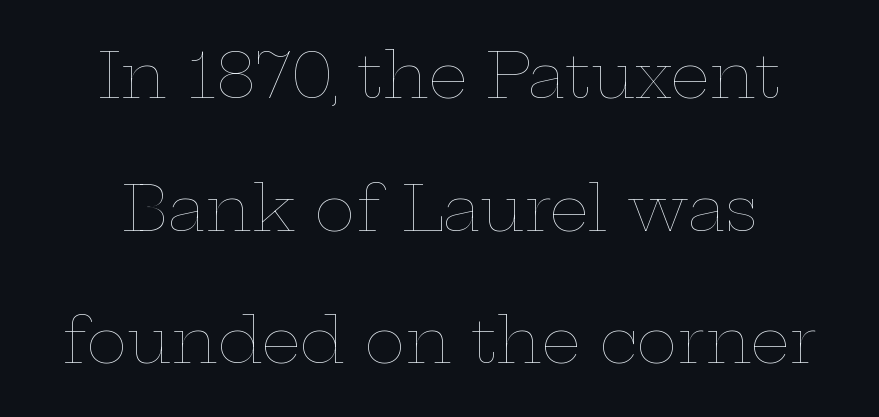
Q: Is the text bold? A: No.
Q: Is the text italic (slanted)? A: No, it is upright.
Q: Is the text underlined? A: No.
Q: How is the paragraph aligned? A: Centered.
Q: Is the spacing between letters normal or unusually wide? A: Normal.
Q: Is the spacing between lines tight, normal or loose? A: Loose.
Q: Width (condensed, normal, or wide)? A: Wide.
Q: Stroke contrast? A: Low.
Q: x-height? A: Medium.
Q: Monospaced? A: No.
